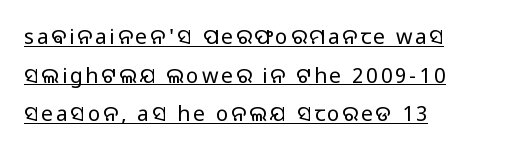
Q: Is the text bold? A: No.
Q: Is the text italic (slanted)? A: No, it is upright.
Q: Is the text underlined? A: Yes.
Q: How is the paragraph aligned? A: Left-aligned.
